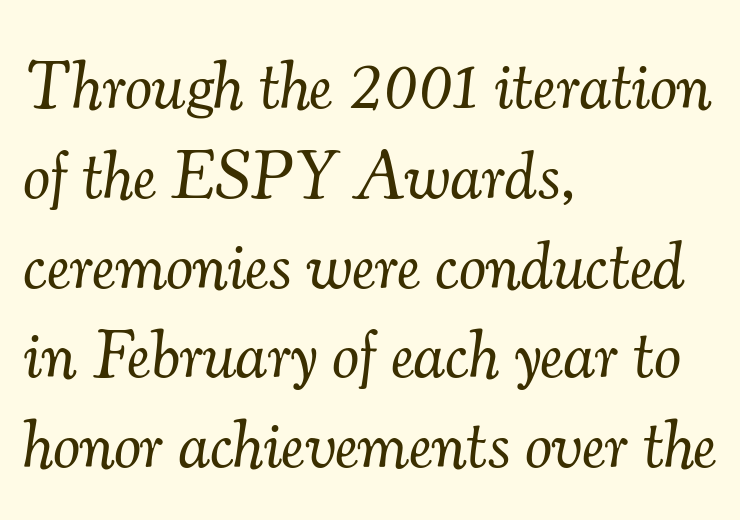
Q: Is the text bold? A: No.
Q: Is the text italic (slanted)? A: Yes, it leans right by about 7 degrees.
Q: Is the typeface a serif or a sans-serif typeface? A: Serif.
Q: Is the text underlined? A: No.
Q: How is the paragraph aligned? A: Left-aligned.
Q: Is the spacing between letters normal or unusually wide? A: Normal.
Q: Is the spacing between lines tight, normal or loose? A: Normal.
Q: Width (condensed, normal, or wide)? A: Normal.
Q: Stroke contrast? A: Medium.
Q: x-height? A: Small.
Q: Monospaced? A: No.
